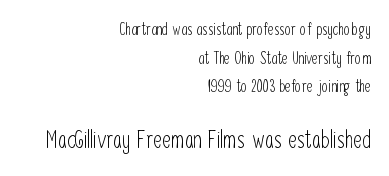
Q: Is the text bold? A: No.
Q: Is the text italic (slanted)? A: No, it is upright.
Q: Is the text underlined? A: No.
Q: How is the paragraph aligned? A: Right-aligned.
Q: Is the spacing between letters normal or unusually wide? A: Normal.
Q: Which block of text is set in a larger size, the first (top) or the second (bottom)? A: The second (bottom) one.
